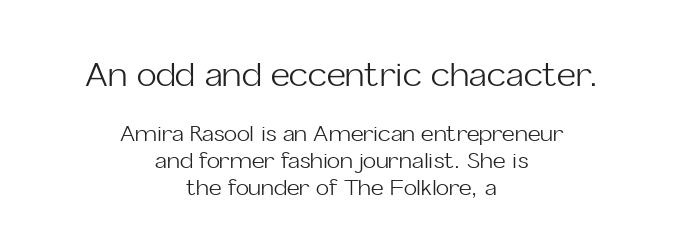
{"serif": "no", "italic": "no", "bold": "no", "weight": "light", "width": "normal", "stroke_contrast": "low", "x_height": "medium", "monospaced": "no", "underline": "no", "align": "center", "line_spacing_ratio": 1.23, "letter_spacing": "normal", "letter_spacing_em": 0.0, "larger_block": "first", "size_ratio": 1.5, "glyph_px": 33}
